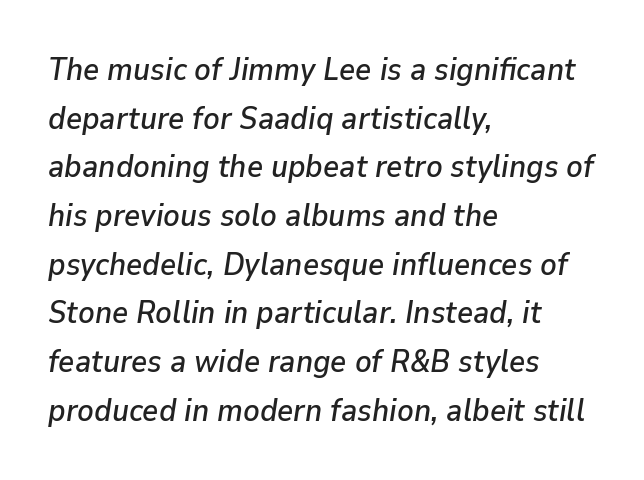
{"italic": "yes", "lean": "right", "slant_degrees": 9, "width": "normal", "stroke_contrast": "low", "x_height": "medium", "monospaced": "no", "underline": "no", "align": "left", "line_spacing": "normal", "line_spacing_ratio": 1.57, "letter_spacing": "normal", "letter_spacing_em": 0.0, "glyph_px": 31}
